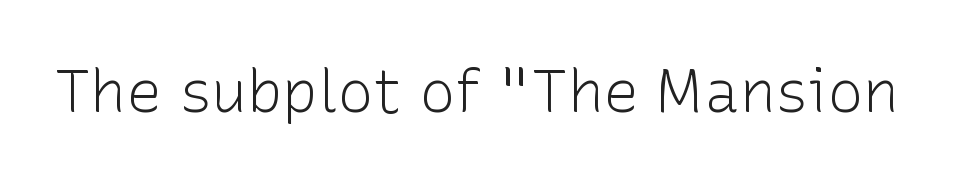
Q: Is the text bold? A: No.
Q: Is the text italic (slanted)? A: No, it is upright.
Q: Is the typeface a serif or a sans-serif typeface? A: Sans-serif.
Q: Is the text underlined? A: No.
Q: Is the spacing between letters normal or unusually wide? A: Normal.
Q: Width (condensed, normal, or wide)? A: Normal.
Q: Stroke contrast? A: Low.
Q: x-height? A: Medium.
Q: Monospaced? A: No.
